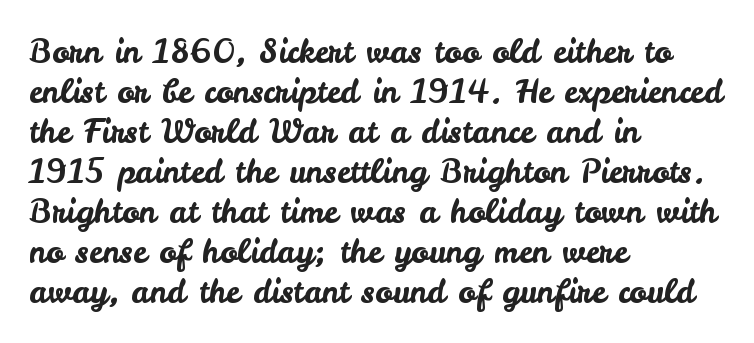
Q: Is the text italic (slanted)? A: Yes.
Q: Is the typeface a serif or a sans-serif typeface? A: Sans-serif.
Q: Is the text underlined? A: No.
Q: How is the paragraph aligned? A: Left-aligned.
Q: Is the spacing between letters normal or unusually wide? A: Normal.
Q: Is the spacing between lines tight, normal or loose? A: Normal.
Q: Width (condensed, normal, or wide)? A: Normal.
Q: Stroke contrast? A: Low.
Q: x-height? A: Small.
Q: Monospaced? A: No.
